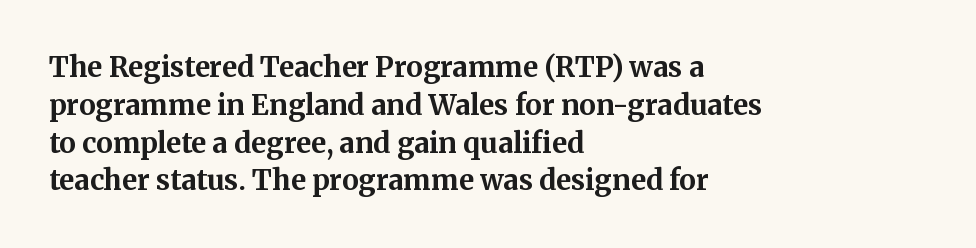
{"serif": "yes", "italic": "no", "bold": "yes", "weight": "bold", "width": "normal", "stroke_contrast": "medium", "x_height": "medium", "monospaced": "no", "underline": "no", "align": "left", "line_spacing": "normal", "line_spacing_ratio": 1.35, "letter_spacing": "normal", "letter_spacing_em": 0.0, "glyph_px": 28}
